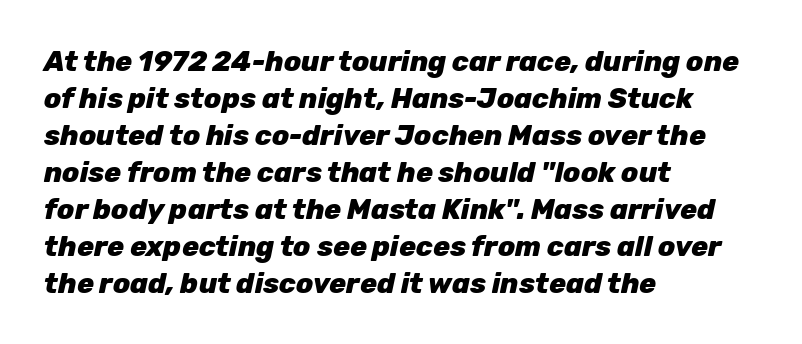
Does the weight exceed regular? Yes, all the way to bold. Left-aligned paragraph, ragged on the right. These lines were composed using italics. Underlining? Definitely not there. The passage shown has conventional tracking throughout. Spacing verdict: proportional, widths tailored to each character.
